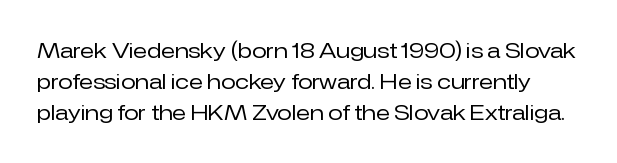
Q: Is the text bold? A: No.
Q: Is the text italic (slanted)? A: No, it is upright.
Q: Is the text underlined? A: No.
Q: Is the spacing between letters normal or unusually wide? A: Normal.
Q: Is the spacing between lines tight, normal or loose? A: Normal.
